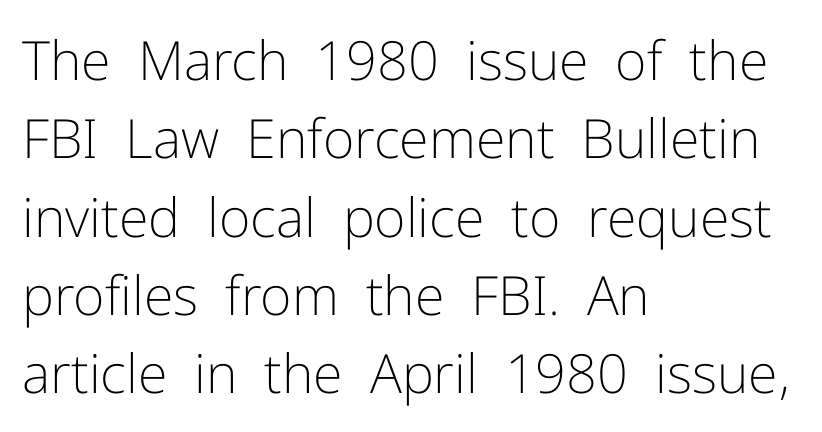
The image shows 54 px light sans-serif type, upright; set left-aligned, normal line spacing (1.45x), normal letter spacing, not underlined; low stroke contrast and a medium x-height.
